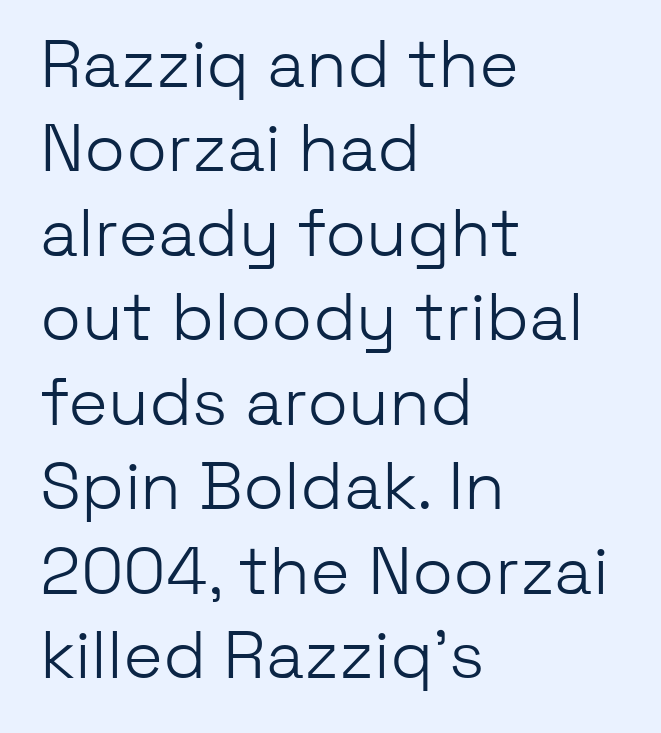
The image shows 67 px light sans-serif type, upright; set left-aligned, normal line spacing (1.26x), normal letter spacing, not underlined; low stroke contrast and a medium x-height.
